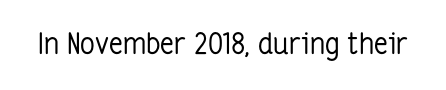
Q: Is the text bold? A: No.
Q: Is the text italic (slanted)? A: No, it is upright.
Q: Is the typeface a serif or a sans-serif typeface? A: Sans-serif.
Q: Is the text underlined? A: No.
Q: Is the spacing between letters normal or unusually wide? A: Normal.
Q: Width (condensed, normal, or wide)? A: Condensed.
Q: Stroke contrast? A: Low.
Q: x-height? A: Medium.
Q: Monospaced? A: No.
